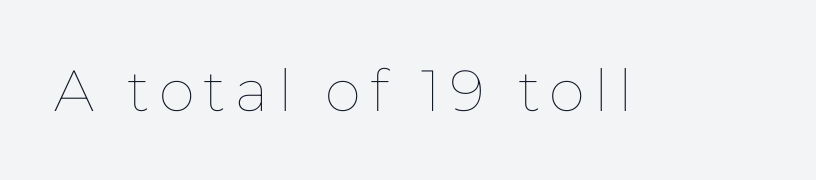
Looks like regular typesetting: each glyph gets only the width it needs. The lettering stays uniformly vertical, giving the passage a roman look. Only glyphs here, with clear space below each row. This reads as an unemphasized weight, regular at the heaviest.
